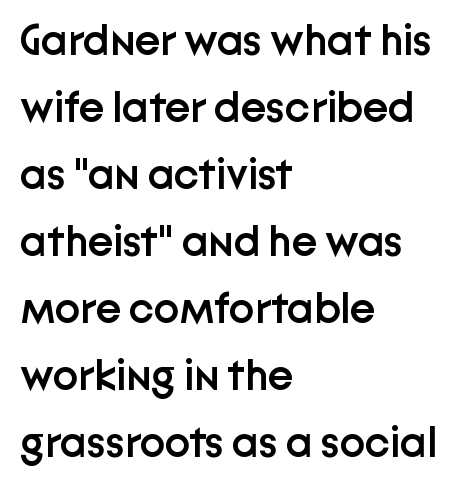
I'd describe the lettering as semibold — firm but not a full bold. Tracking here is standard; glyphs follow each other at the usual distance. The typography opts for an upright posture over an oblique one. A bare baseline throughout the passage.
